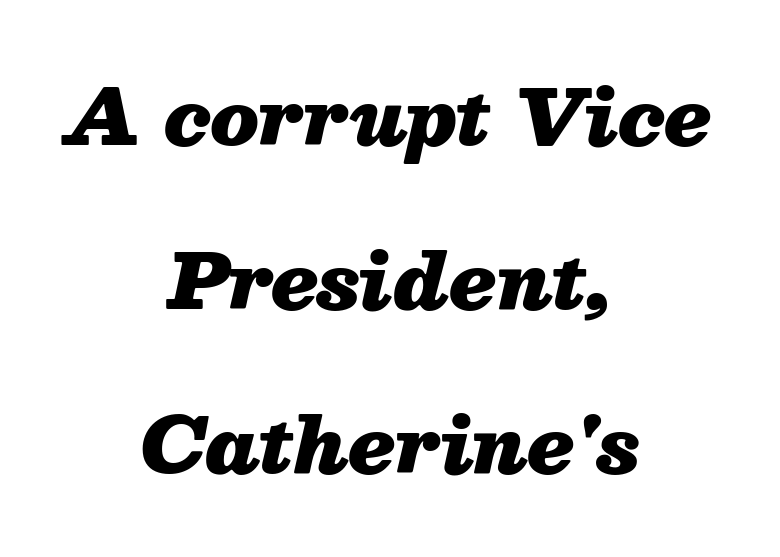
The image shows 76 px heavy type, italic (leaning right); set centered, loose line spacing (2.16x), normal letter spacing, not underlined; medium stroke contrast and a medium x-height.
